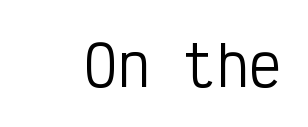
Q: Is the text bold? A: No.
Q: Is the text italic (slanted)? A: No, it is upright.
Q: Is the typeface a serif or a sans-serif typeface? A: Sans-serif.
Q: Is the text underlined? A: No.
Q: Is the spacing between letters normal or unusually wide? A: Normal.
Q: Width (condensed, normal, or wide)? A: Condensed.
Q: Stroke contrast? A: Low.
Q: x-height? A: Medium.
Q: Monospaced? A: Yes.
